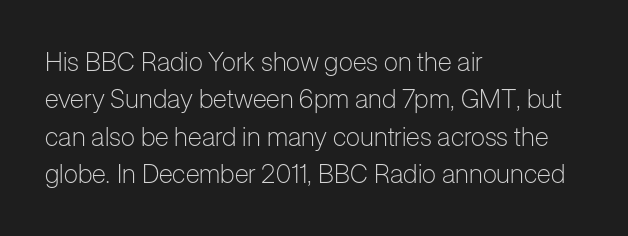
{"italic": "no", "bold": "no", "underline": "no", "align": "left", "line_spacing": "normal", "line_spacing_ratio": 1.44, "letter_spacing": "normal", "letter_spacing_em": 0.0, "glyph_px": 26}
